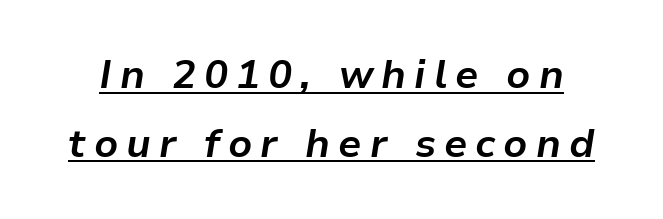
The gaps between neighbouring characters are conspicuously large. Look at the stroke-to-counter ratio: heavy, a bold. Notice how a bar underscores the lettering throughout. Rendered with sloped, italic letterforms.
